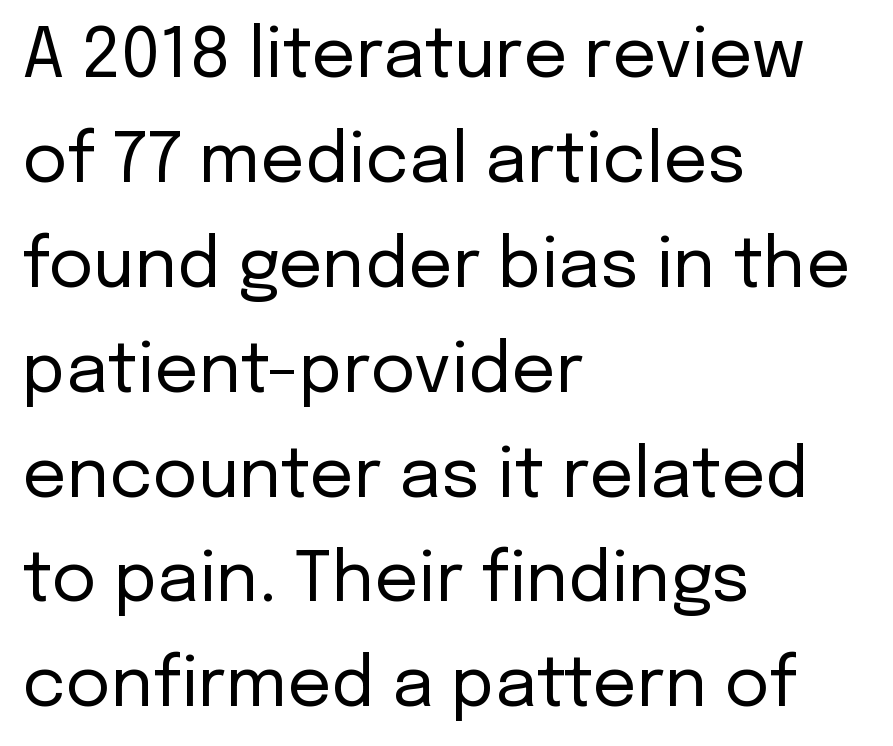
The image shows 69 px regular-weight sans-serif type, upright; set left-aligned, normal line spacing (1.52x), normal letter spacing, not underlined; low stroke contrast and a medium x-height.
